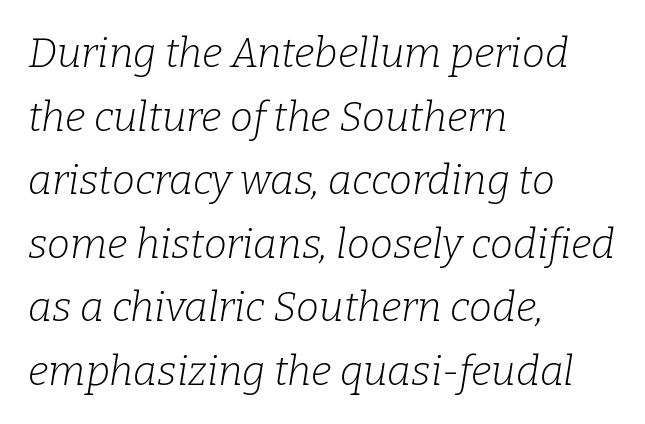
Q: Is the text bold? A: No.
Q: Is the text italic (slanted)? A: Yes, it leans right by about 9 degrees.
Q: Is the typeface a serif or a sans-serif typeface? A: Serif.
Q: Is the text underlined? A: No.
Q: How is the paragraph aligned? A: Left-aligned.
Q: Is the spacing between letters normal or unusually wide? A: Normal.
Q: Is the spacing between lines tight, normal or loose? A: Normal.
Q: Width (condensed, normal, or wide)? A: Normal.
Q: Stroke contrast? A: Low.
Q: x-height? A: Medium.
Q: Monospaced? A: No.
